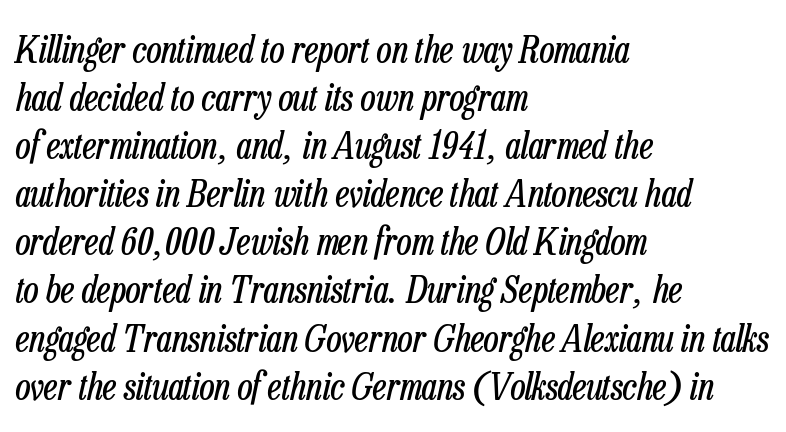
Q: Is the text bold? A: No.
Q: Is the text italic (slanted)? A: Yes, it leans right by about 13 degrees.
Q: Is the text underlined? A: No.
Q: How is the paragraph aligned? A: Left-aligned.
Q: Is the spacing between letters normal or unusually wide? A: Normal.
Q: Is the spacing between lines tight, normal or loose? A: Normal.
Q: Width (condensed, normal, or wide)? A: Condensed.
Q: Stroke contrast? A: Low.
Q: x-height? A: Medium.
Q: Monospaced? A: No.
